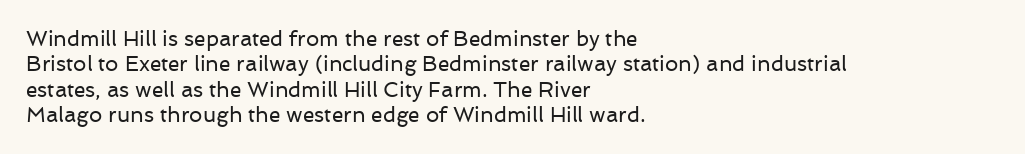
The image shows 21 px text type, upright; set left-aligned, line spacing 1.21x, normal letter spacing, not underlined.
